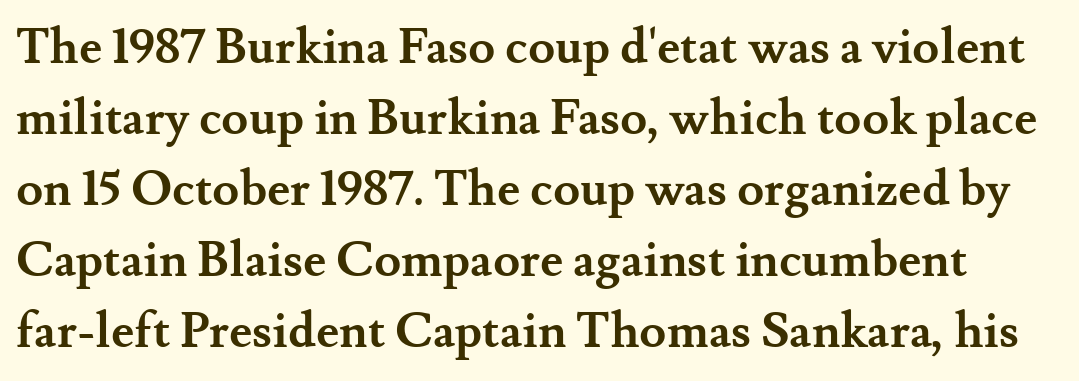
These lines sit exactly where default settings would place them. Notice how thick the strokes are: this is what a full bold looks like. Is there any slant? The stems are plumb. Descenders are the only things crossing below the line. What kind of face is this? One with serifs. The passage shown has conventional tracking throughout.
